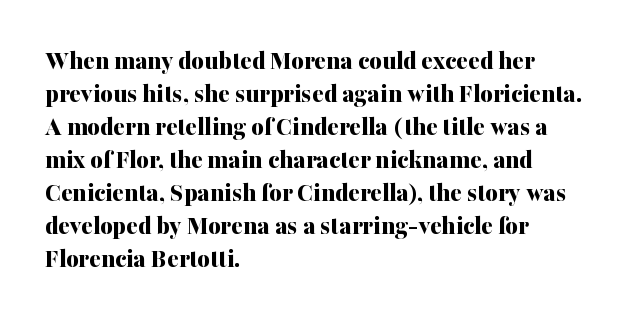
The image shows 27 px bold type, upright; set left-aligned, line spacing 1.22x, normal letter spacing, not underlined.
